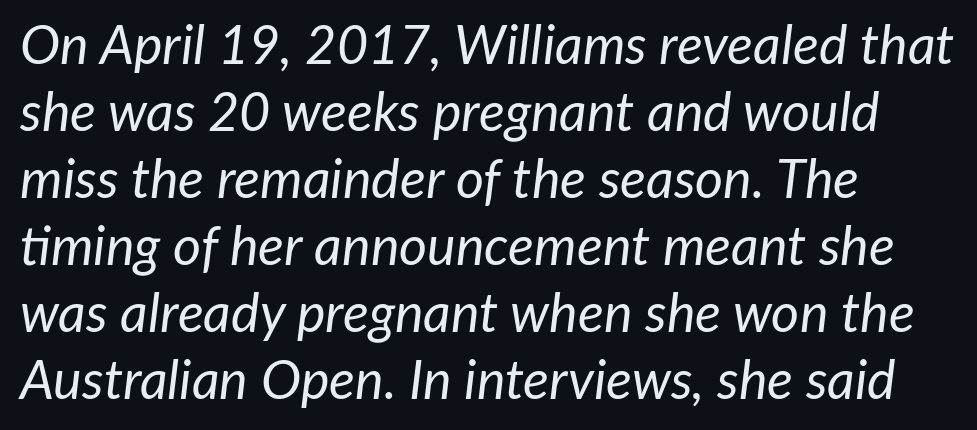
The image shows 54 px regular-weight type, italic (leaning right); set left-aligned, line spacing 1.24x, normal letter spacing, not underlined; low stroke contrast and a medium x-height.
